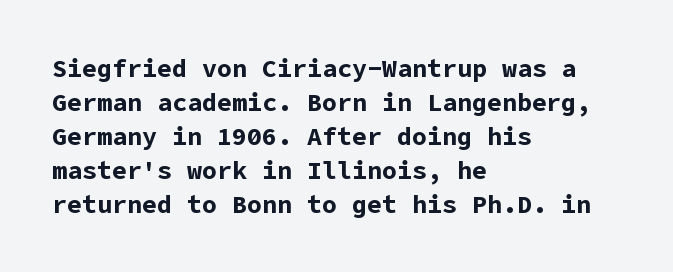
Q: Is the text bold? A: Yes.
Q: Is the text italic (slanted)? A: No, it is upright.
Q: Is the text underlined? A: No.
Q: How is the paragraph aligned? A: Left-aligned.
Q: Is the spacing between letters normal or unusually wide? A: Normal.
Q: Is the spacing between lines tight, normal or loose? A: Normal.
